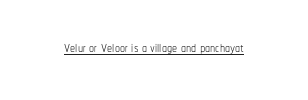
Q: Is the text bold? A: No.
Q: Is the text italic (slanted)? A: No, it is upright.
Q: Is the text underlined? A: Yes.
Q: How is the paragraph aligned? A: Centered.
Q: Is the spacing between letters normal or unusually wide? A: Normal.
